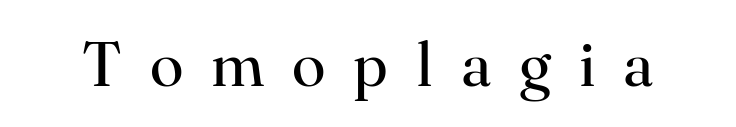
The image shows 62 px regular-weight serif type, upright; set unusually wide letter spacing (+0.45 em), not underlined; high stroke contrast and a small x-height.
